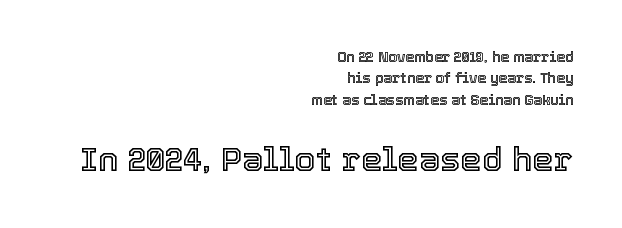
The image shows 34 px text type, upright; set right-aligned, normal line spacing (1.53x), normal letter spacing, not underlined; the second (bottom) block is 2.43x larger; a medium x-height.
